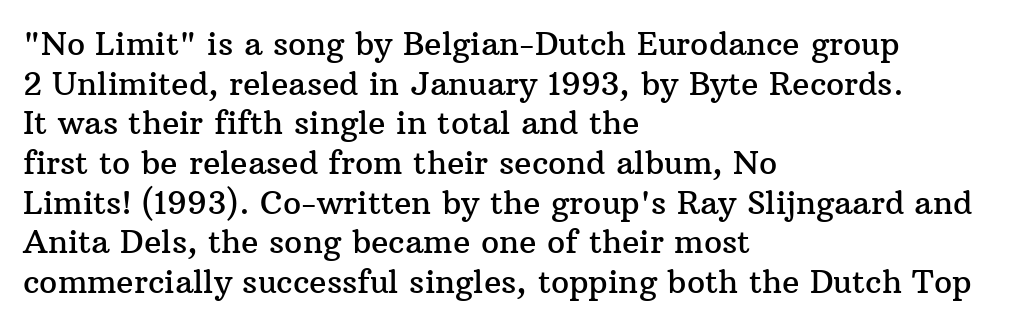
{"serif": "yes", "italic": "no", "width": "normal", "stroke_contrast": "medium", "x_height": "medium", "monospaced": "no", "underline": "no", "align": "left", "line_spacing_ratio": 1.24, "letter_spacing": "normal", "letter_spacing_em": 0.0, "glyph_px": 32}
